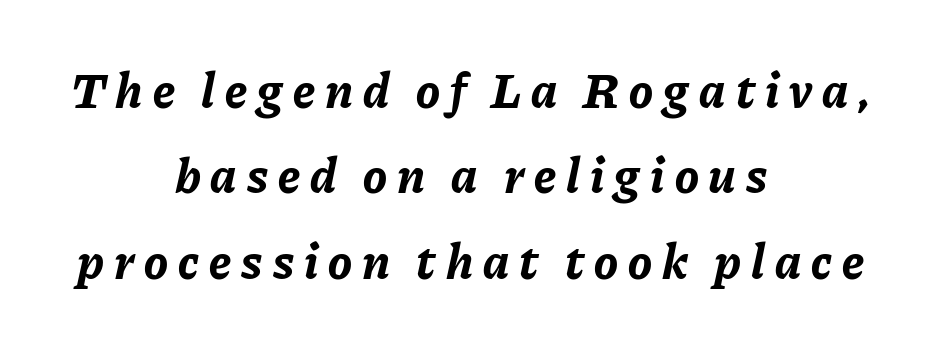
The image shows 50 px bold type, italic (leaning right); set centered, line spacing 1.71x, unusually wide letter spacing (+0.2 em), not underlined; low stroke contrast and a medium x-height.
